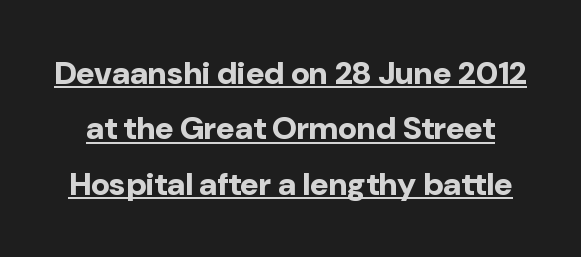
{"serif": "no", "italic": "no", "bold": "yes", "weight": "bold", "width": "normal", "stroke_contrast": "low", "x_height": "medium", "monospaced": "no", "underline": "yes", "line_spacing_ratio": 1.73, "letter_spacing": "normal", "letter_spacing_em": 0.0, "glyph_px": 32}
